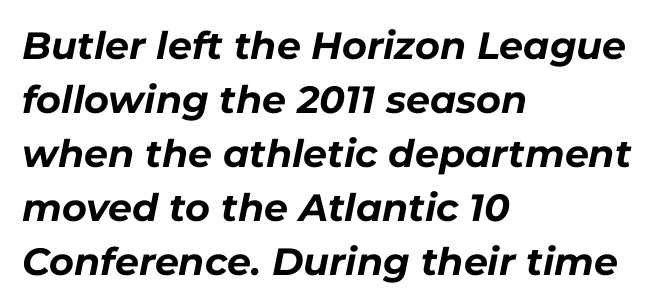
The image shows 38 px bold type, italic (leaning right); set left-aligned, normal line spacing (1.42x), normal letter spacing, not underlined; low stroke contrast and a medium x-height.
